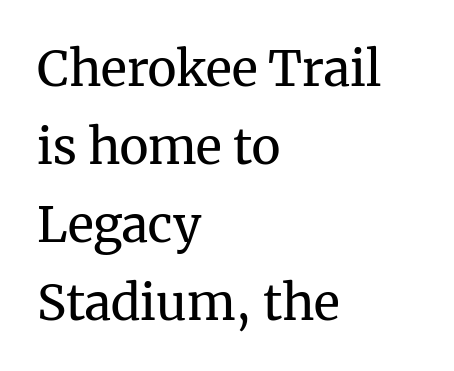
{"serif": "yes", "italic": "no", "bold": "no", "weight": "regular", "width": "normal", "stroke_contrast": "medium", "x_height": "medium", "monospaced": "no", "underline": "no", "align": "left", "line_spacing": "normal", "line_spacing_ratio": 1.59, "letter_spacing": "normal", "letter_spacing_em": 0.0, "glyph_px": 49}
